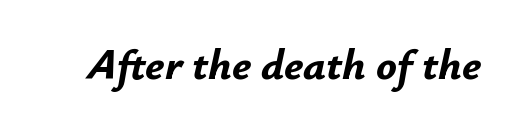
How heavy is the stroke? Heavy — this is a bold. Beneath every word, the page is bare. You can tell it's italic because the verticals aren't actually vertical. A typesetter would call this proportional, since set widths differ per character. There is no visible air inserted between adjacent glyphs.
